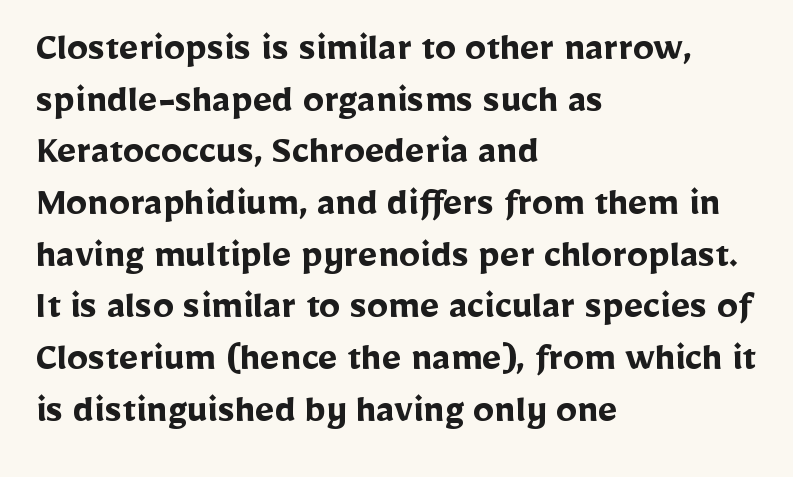
{"serif": "no", "italic": "no", "bold": "yes", "weight": "semibold", "width": "normal", "stroke_contrast": "low", "x_height": "medium", "monospaced": "no", "underline": "no", "align": "left", "line_spacing_ratio": 1.23, "letter_spacing": "normal", "letter_spacing_em": 0.0, "glyph_px": 42}
